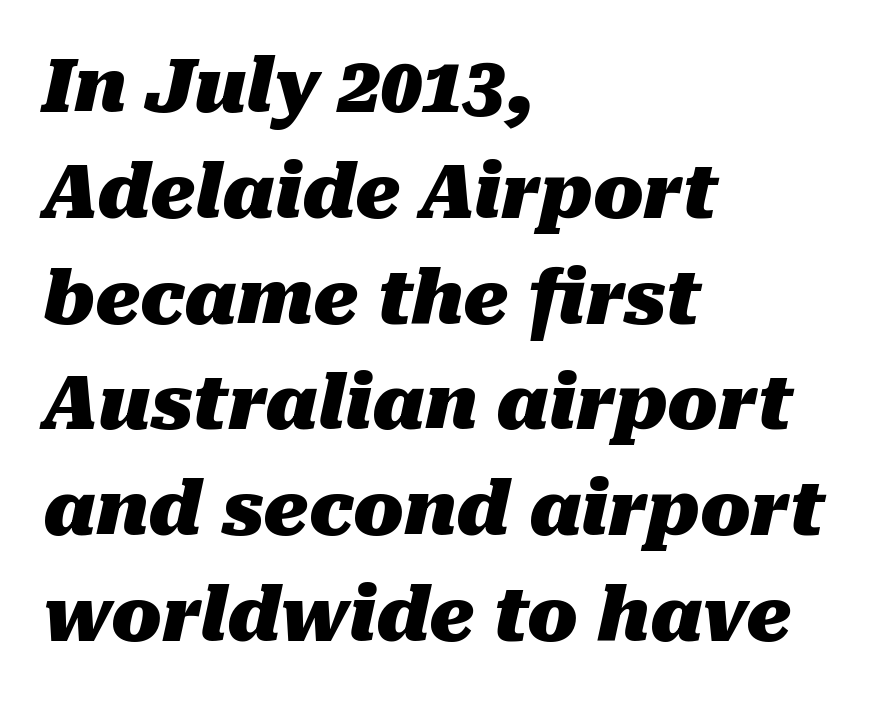
{"italic": "yes", "lean": "right", "slant_degrees": 10, "bold": "yes", "weight": "heavy", "width": "normal", "stroke_contrast": "medium", "x_height": "medium", "monospaced": "no", "underline": "no", "align": "left", "line_spacing": "normal", "line_spacing_ratio": 1.43, "letter_spacing": "normal", "letter_spacing_em": 0.0, "glyph_px": 74}
